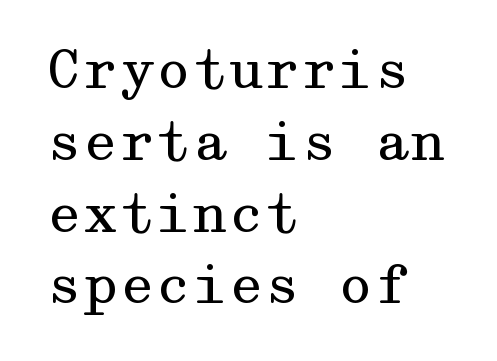
Short note: letters normally spaced. No italicization has been applied; the sample stays upright. Is there much room between lines? A standard amount, neither cramped nor airy. Line beginnings align vertically; line endings do not. Each stroke keeps to a modest, everyday thickness or less.
